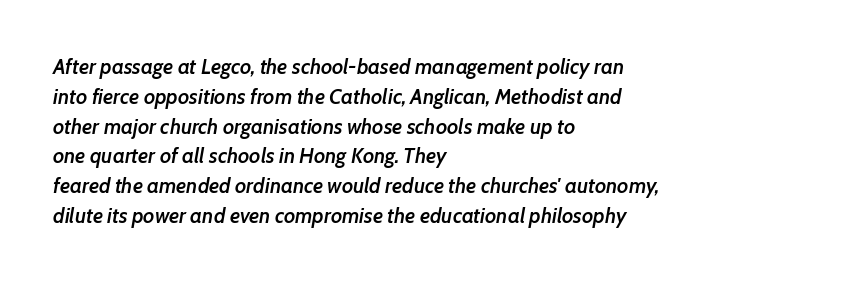
The image shows 21 px text type, italic (leaning right); set left-aligned, normal line spacing (1.42x), normal letter spacing, not underlined.
